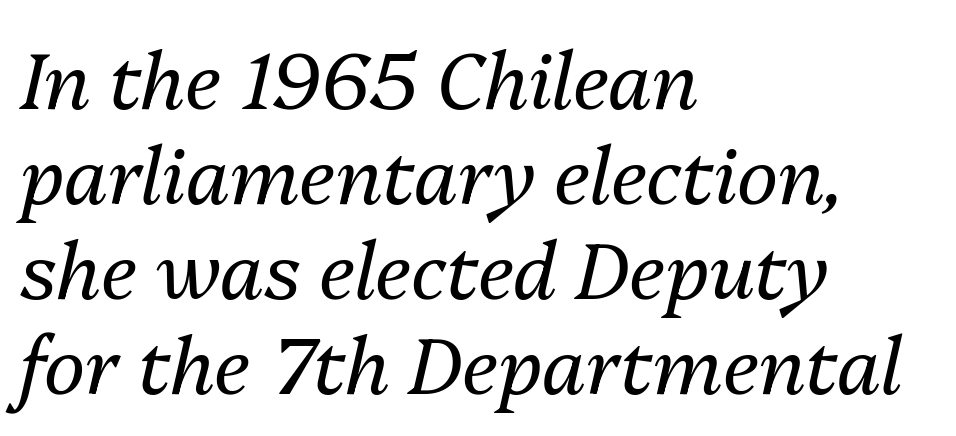
This sample has the flowing, uneven cadence of proportional lettering. A classic flush-left, rag-right setting is used for this passage. The font's italic variant was chosen for this text. Compared with a typical body face, this is equally light or lighter still. The line texture is even and compact thanks to regular tracking.
